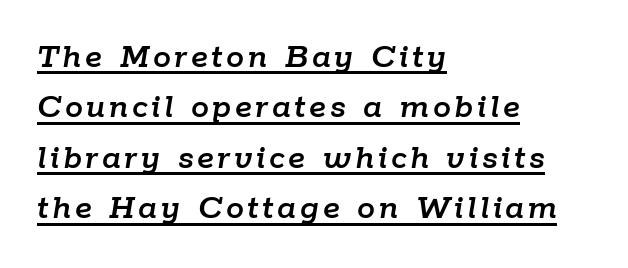
Summary of vertical rhythm: regular, with standard interline spacing. Short and long lines alike share a common starting point at left. Spacing verdict: proportional, widths tailored to each character. A continuous stroke trails under the words, as in a hyperlink. Observe the lean: these are italic letterforms.
